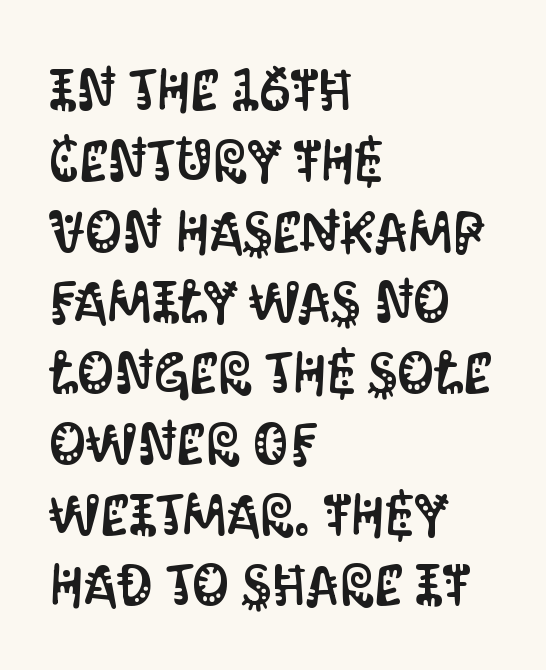
The image shows 58 px condensed sans-serif type, upright; set left-aligned, line spacing 1.22x, normal letter spacing, not underlined; medium stroke contrast and a large x-height.
